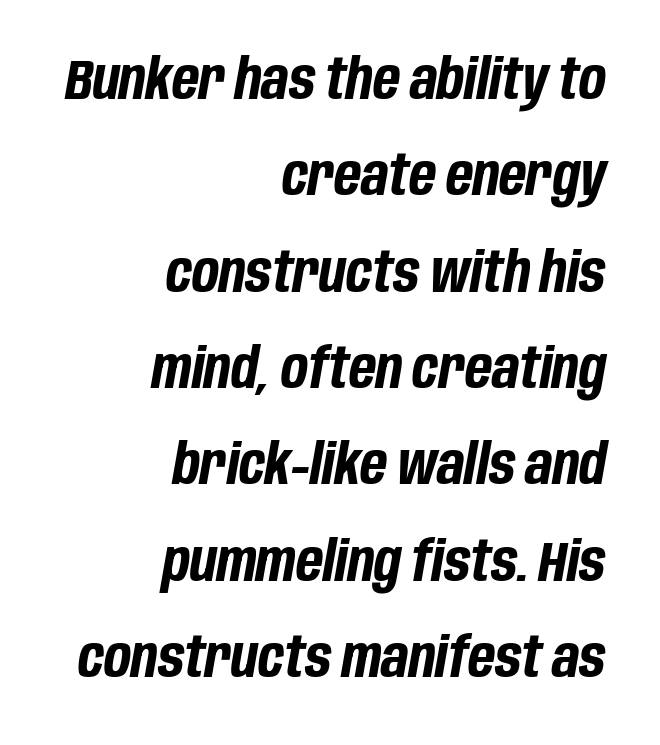
The image shows 56 px bold, condensed type, italic (leaning right); set right-aligned, line spacing 1.72x, normal letter spacing, not underlined; low stroke contrast and a large x-height.
